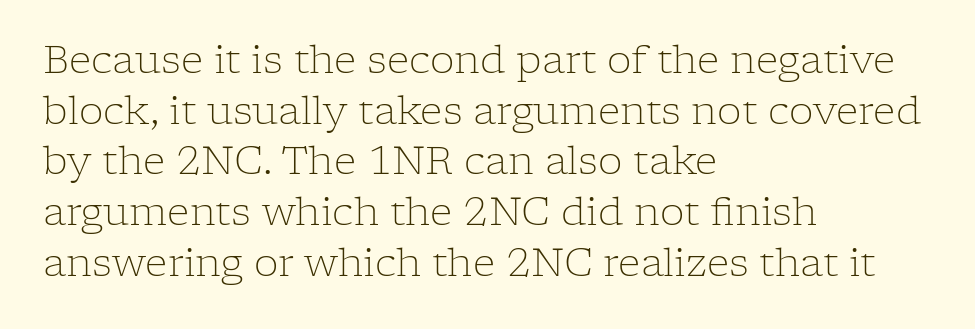
Q: Is the text bold? A: No.
Q: Is the text italic (slanted)? A: No, it is upright.
Q: Is the typeface a serif or a sans-serif typeface? A: Serif.
Q: Is the text underlined? A: No.
Q: How is the paragraph aligned? A: Left-aligned.
Q: Is the spacing between letters normal or unusually wide? A: Normal.
Q: Is the spacing between lines tight, normal or loose? A: Normal.
Q: Width (condensed, normal, or wide)? A: Normal.
Q: Stroke contrast? A: Low.
Q: x-height? A: Medium.
Q: Monospaced? A: No.
